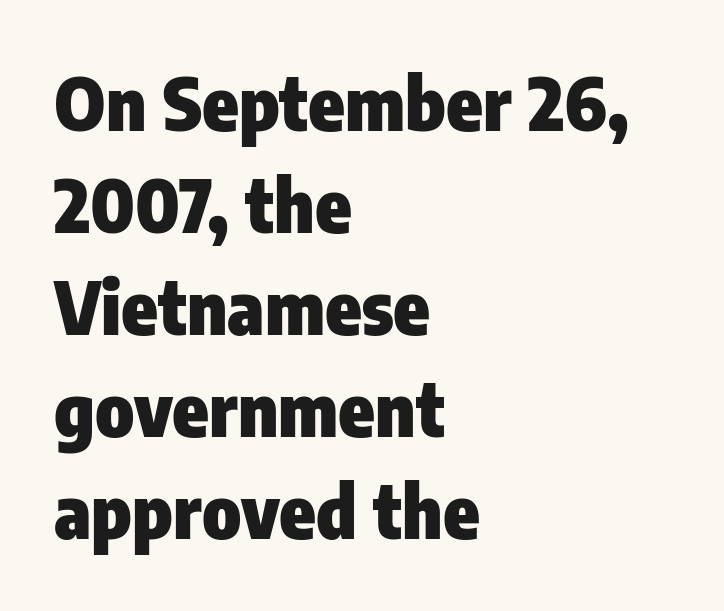
{"serif": "no", "italic": "no", "bold": "yes", "weight": "heavy", "width": "condensed", "stroke_contrast": "low", "x_height": "medium", "monospaced": "no", "underline": "no", "align": "left", "line_spacing": "normal", "line_spacing_ratio": 1.38, "letter_spacing": "normal", "letter_spacing_em": 0.0, "glyph_px": 74}
